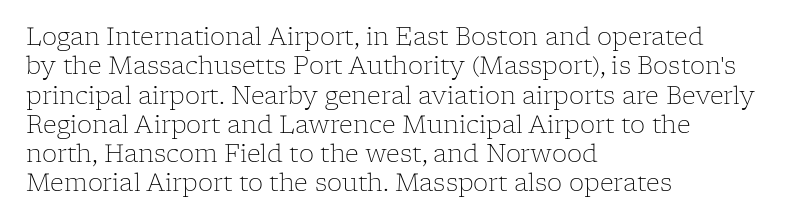
Notice how the stems are strictly vertical — no italics here. Standard letterfit; no display-style spreading of the glyphs. The space beneath each line is pristine and unruled. Counters stay open thanks to moderate or lighter strokes. A classic flush-left, rag-right setting is used for this passage.
